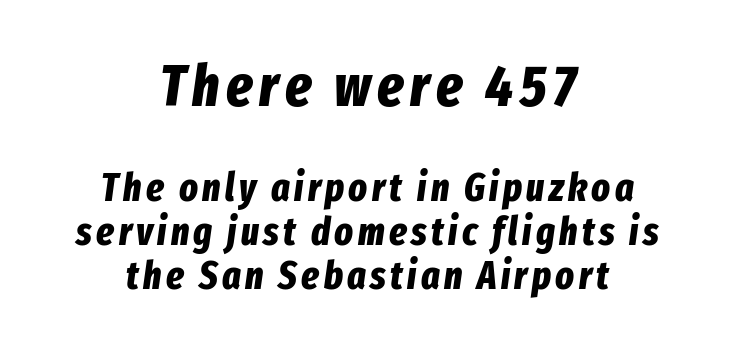
Q: Is the text bold? A: Yes.
Q: Is the text italic (slanted)? A: Yes, it leans right by about 8 degrees.
Q: Is the text underlined? A: No.
Q: How is the paragraph aligned? A: Centered.
Q: Is the spacing between lines tight, normal or loose? A: Tight.
Q: Which block of text is set in a larger size, the first (top) or the second (bottom)? A: The first (top) one.
Q: Width (condensed, normal, or wide)? A: Condensed.
Q: Stroke contrast? A: Low.
Q: x-height? A: Medium.
Q: Monospaced? A: No.
